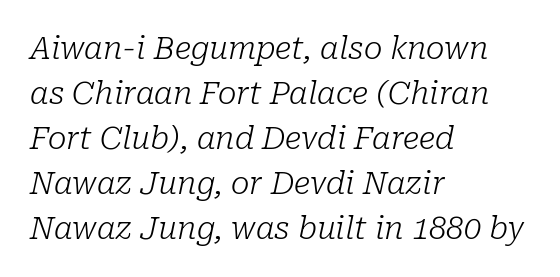
Q: Is the text bold? A: No.
Q: Is the text italic (slanted)? A: Yes, it leans right by about 10 degrees.
Q: Is the typeface a serif or a sans-serif typeface? A: Serif.
Q: Is the text underlined? A: No.
Q: How is the paragraph aligned? A: Left-aligned.
Q: Is the spacing between letters normal or unusually wide? A: Normal.
Q: Is the spacing between lines tight, normal or loose? A: Normal.
Q: Width (condensed, normal, or wide)? A: Normal.
Q: Stroke contrast? A: Low.
Q: x-height? A: Medium.
Q: Monospaced? A: No.
